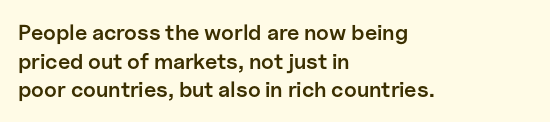
Q: Is the text bold? A: Semi-bold.
Q: Is the text italic (slanted)? A: No, it is upright.
Q: Is the text underlined? A: No.
Q: How is the paragraph aligned? A: Left-aligned.
Q: Is the spacing between letters normal or unusually wide? A: Normal.
Q: Is the spacing between lines tight, normal or loose? A: Normal.
